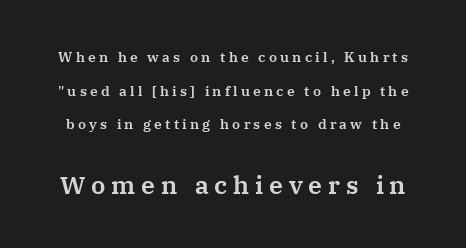
The image shows 25 px text type, upright; set loose line spacing (2.4x), unusually wide letter spacing (+0.23 em), not underlined; the second (bottom) block is 1.79x larger.
